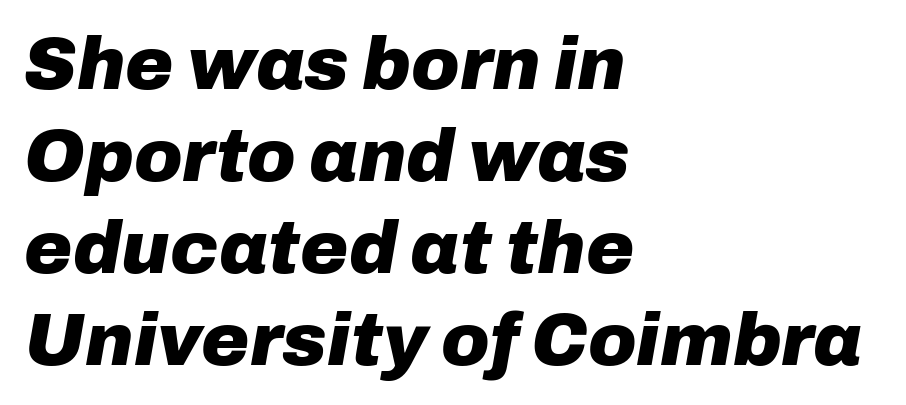
The image shows 73 px heavy type, italic (leaning right); set left-aligned, normal line spacing (1.26x), normal letter spacing, not underlined; low stroke contrast and a medium x-height.
